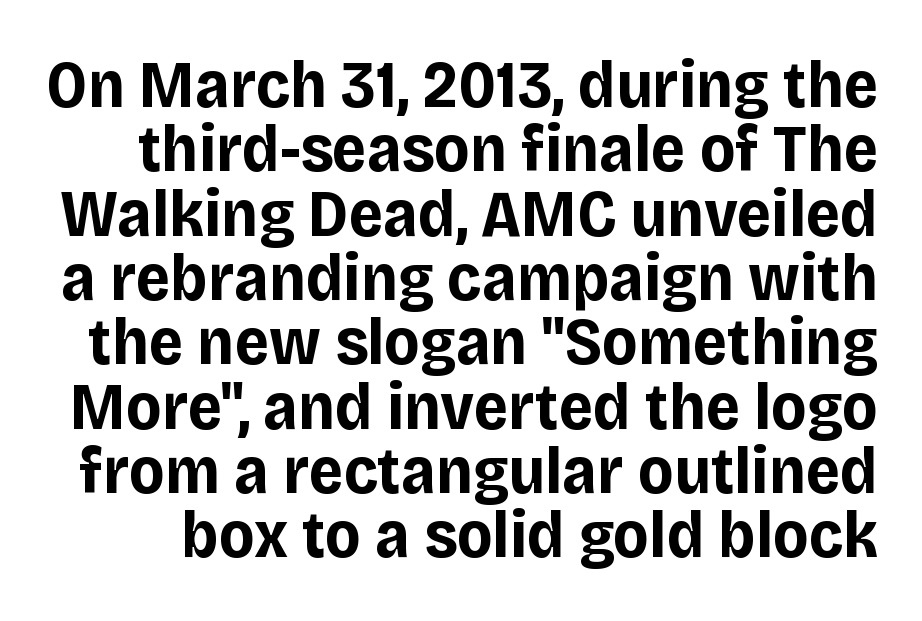
Q: Is the text bold? A: Yes.
Q: Is the text italic (slanted)? A: No, it is upright.
Q: Is the typeface a serif or a sans-serif typeface? A: Sans-serif.
Q: Is the text underlined? A: No.
Q: Is the spacing between letters normal or unusually wide? A: Normal.
Q: Is the spacing between lines tight, normal or loose? A: Tight.
Q: Width (condensed, normal, or wide)? A: Normal.
Q: Stroke contrast? A: Low.
Q: x-height? A: Large.
Q: Monospaced? A: No.
